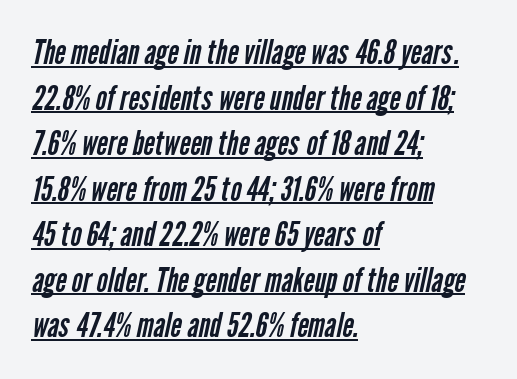
Is the block centered? No — it sits flush against the left margin. Each new line begins a customary step beneath the previous one. Each stroke keeps to a modest, everyday thickness or less. The typesetter has applied underlining to the passage shown.
